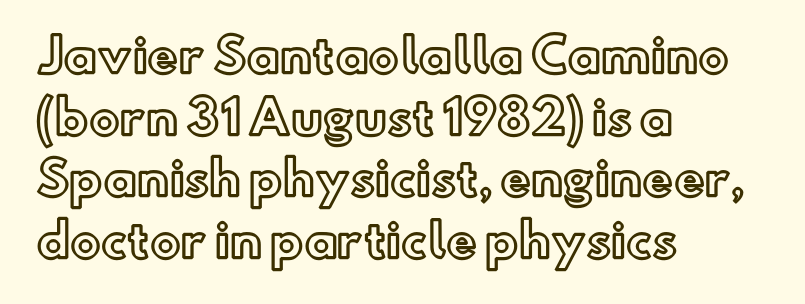
Q: Is the text italic (slanted)? A: No, it is upright.
Q: Is the text underlined? A: No.
Q: How is the paragraph aligned? A: Left-aligned.
Q: Is the spacing between letters normal or unusually wide? A: Normal.
Q: Is the spacing between lines tight, normal or loose? A: Normal.
Q: Width (condensed, normal, or wide)? A: Normal.
Q: x-height? A: Small.
Q: Monospaced? A: No.
